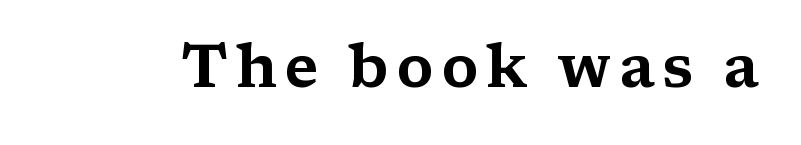
Q: Is the text italic (slanted)? A: No, it is upright.
Q: Is the typeface a serif or a sans-serif typeface? A: Serif.
Q: Is the text underlined? A: No.
Q: Width (condensed, normal, or wide)? A: Wide.
Q: Stroke contrast? A: Medium.
Q: x-height? A: Medium.
Q: Monospaced? A: No.
